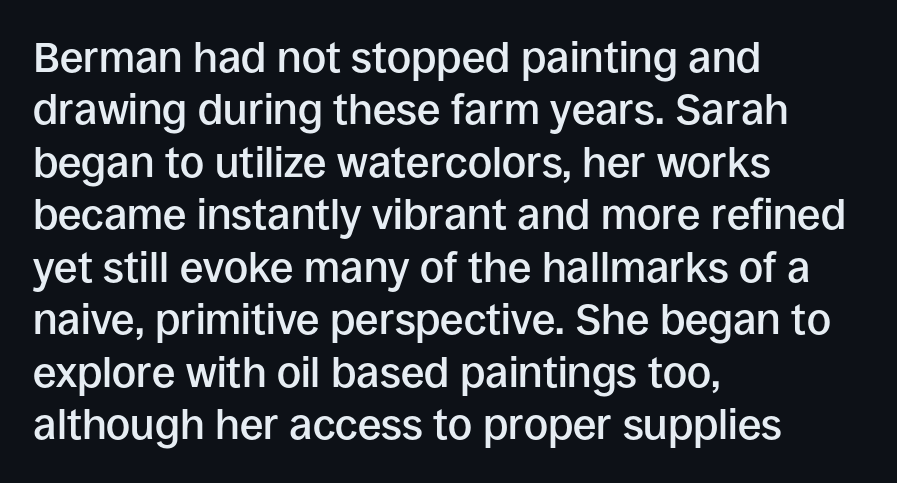
{"serif": "no", "italic": "no", "bold": "semi", "weight": "semibold", "width": "normal", "stroke_contrast": "low", "x_height": "large", "monospaced": "no", "underline": "no", "align": "left", "line_spacing": "normal", "line_spacing_ratio": 1.25, "letter_spacing": "normal", "letter_spacing_em": 0.0, "glyph_px": 42}
